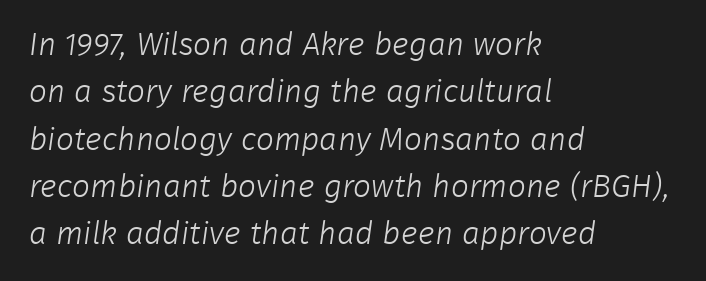
There is no visible air inserted between adjacent glyphs. These glyphs show unthickened strokes, regular width or finer. Where is the straight margin? On the left. The rendering uses natural spacing where letterforms have individual widths. Font category for this specimen: sans-serif.
